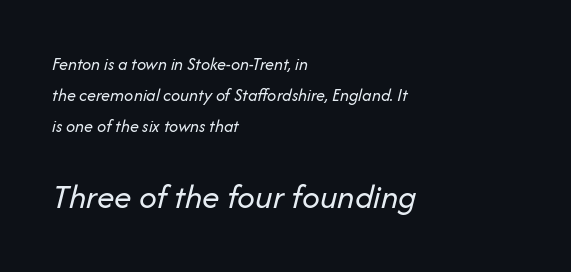
The image shows 35 px regular-weight type, italic (leaning right); set left-aligned, line spacing 1.72x, normal letter spacing, not underlined; the second (bottom) block is 1.94x larger; low stroke contrast and a medium x-height.
